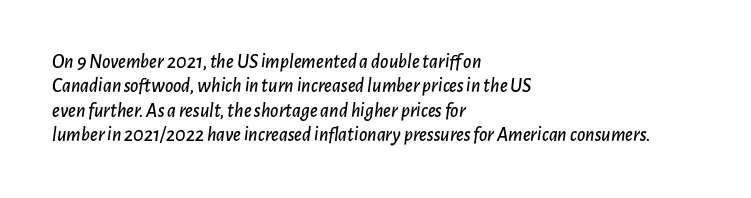
{"italic": "yes", "lean": "right", "slant_degrees": 7, "underline": "no", "align": "left", "line_spacing_ratio": 1.22, "letter_spacing": "normal", "letter_spacing_em": 0.0, "glyph_px": 20}
